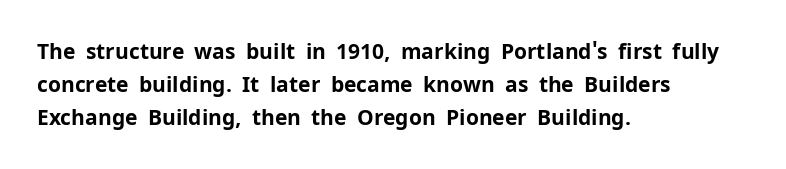
The image shows 21 px bold type, upright; set left-aligned, normal line spacing (1.56x), normal letter spacing, not underlined.
